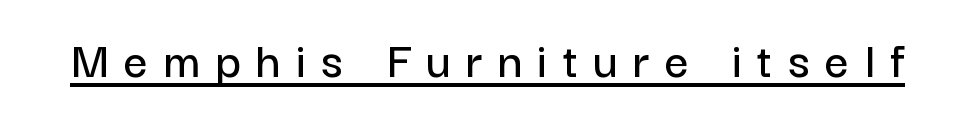
{"serif": "no", "italic": "no", "width": "normal", "stroke_contrast": "low", "x_height": "medium", "monospaced": "no", "underline": "yes", "letter_spacing": "wide", "letter_spacing_em": 0.29, "glyph_px": 53}
